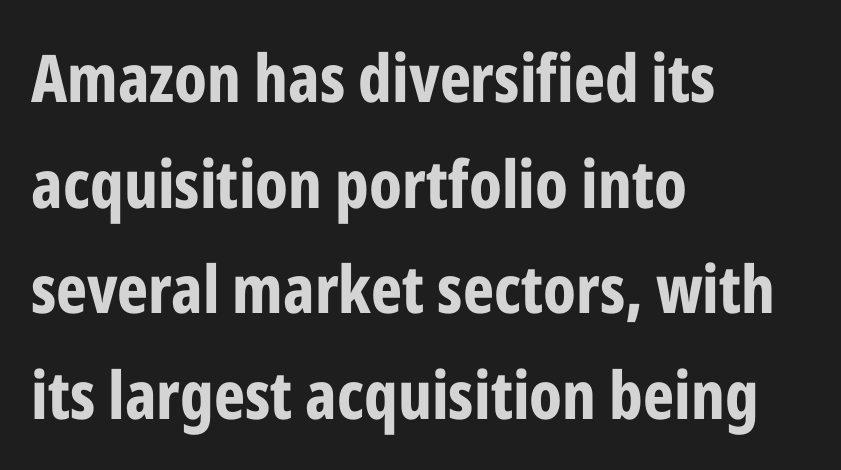
Q: Is the text bold? A: Yes.
Q: Is the text italic (slanted)? A: No, it is upright.
Q: Is the typeface a serif or a sans-serif typeface? A: Sans-serif.
Q: Is the text underlined? A: No.
Q: How is the paragraph aligned? A: Left-aligned.
Q: Is the spacing between letters normal or unusually wide? A: Normal.
Q: Is the spacing between lines tight, normal or loose? A: Normal.
Q: Width (condensed, normal, or wide)? A: Condensed.
Q: Stroke contrast? A: Low.
Q: x-height? A: Medium.
Q: Monospaced? A: No.
